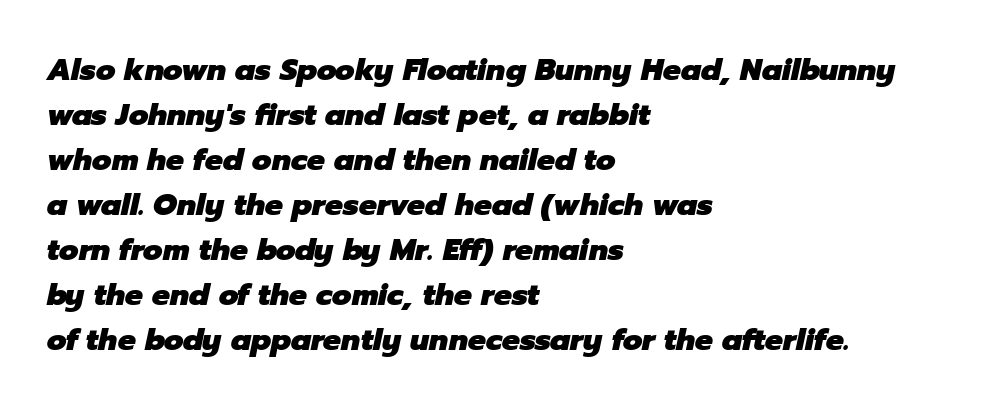
A typesetter would mark this as italic. Character widths vary here, with narrow letters taking less room than wide ones. The letters sit at their default tracking, neither squeezed nor spread. The lines in this sample share a left origin and differ only in where they stop. The passage shown is emphatically bold. Leading matches the norm, producing a regular column.
